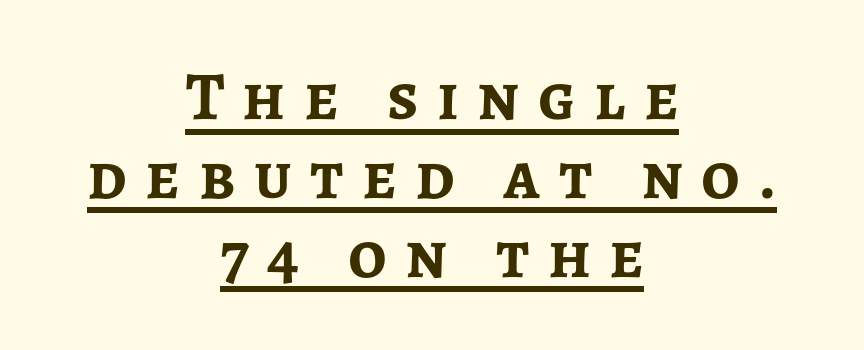
{"serif": "no", "italic": "no", "bold": "yes", "weight": "semibold", "width": "normal", "stroke_contrast": "low", "x_height": "medium", "monospaced": "no", "underline": "yes", "align": "center", "line_spacing_ratio": 1.16, "letter_spacing": "wide", "letter_spacing_em": 0.27, "glyph_px": 68}
